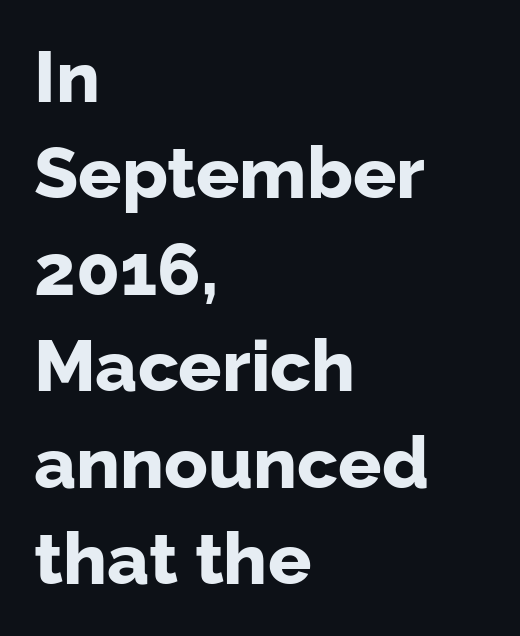
The image shows 72 px bold sans-serif type, upright; set left-aligned, normal line spacing (1.34x), normal letter spacing, not underlined; low stroke contrast and a medium x-height.
